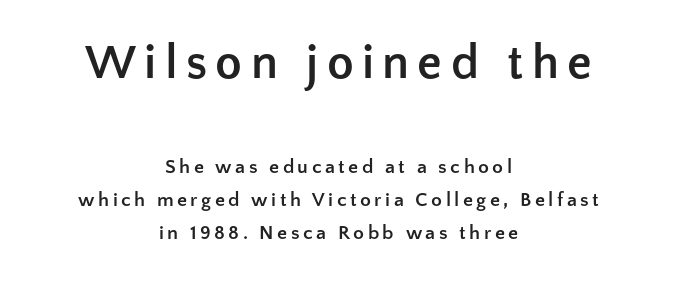
Any mark beneath the type? The region is blank. Is this a sans? Yes — the strokes have no serifs. Weight check: bold — yes, fully. Alignment: centered. Normally led — the rows are evenly, conventionally spaced.
